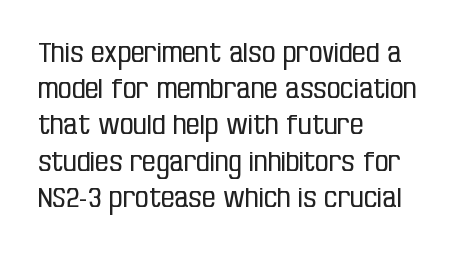
The strokes carry an ordinary text weight at most. Teacher's note: observe the even left margin — that is flush-left alignment. The lines sit at an ordinary, default distance from one another. Does extra space separate the letters? No, they use regular spacing. Posture: vertical. The specimen omits any rule beneath the text block's lines.
